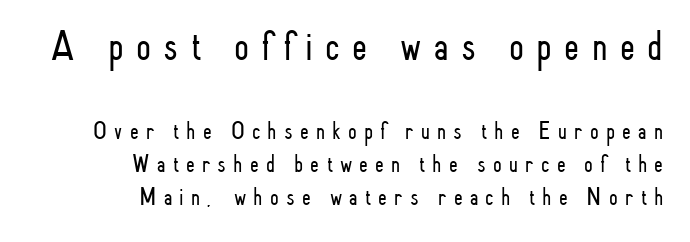
Summary of weight: not heavy and not bold. Observe the wide spacing: letters keep a clear distance from each other. Bigger letters appear in the top chunk; the bottom chunk is reduced. In terms of posture, this sample is upright. Each letter's strokes conclude bluntly, with no projecting serifs.
